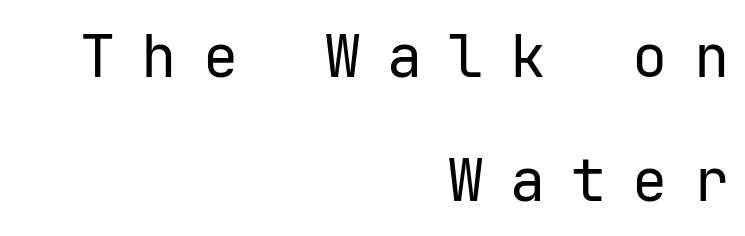
Rule under the text: the space is simply empty. Which margin do the lines hug? The right one — the left edge is uneven. The typesetting does not lean heavy: it is not bold. Does the leading feel generous? Absolutely, it's lavish.
